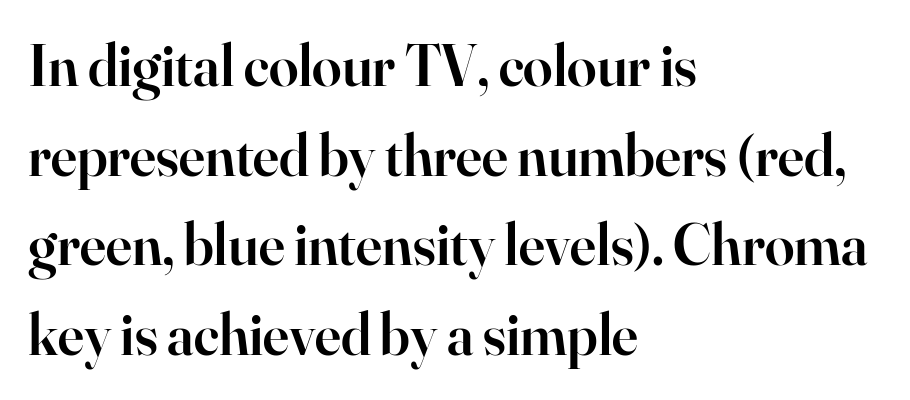
Q: Is the text bold? A: Semi-bold.
Q: Is the text italic (slanted)? A: No, it is upright.
Q: Is the typeface a serif or a sans-serif typeface? A: Serif.
Q: Is the text underlined? A: No.
Q: How is the paragraph aligned? A: Left-aligned.
Q: Is the spacing between letters normal or unusually wide? A: Normal.
Q: Is the spacing between lines tight, normal or loose? A: Normal.
Q: Width (condensed, normal, or wide)? A: Normal.
Q: Stroke contrast? A: High.
Q: x-height? A: Small.
Q: Monospaced? A: No.
